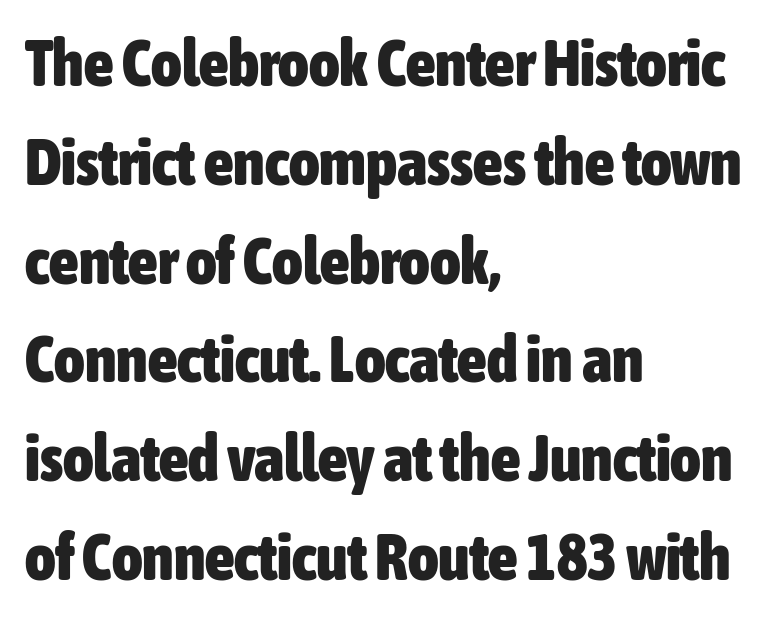
The foot of each line stays bare and open. Compared with an ordinary text face, these strokes are far heavier — a full bold. Where is the straight margin? On the left. What stands out about the letter spacing? Nothing — it is the standard amount. Posture: upright roman.
